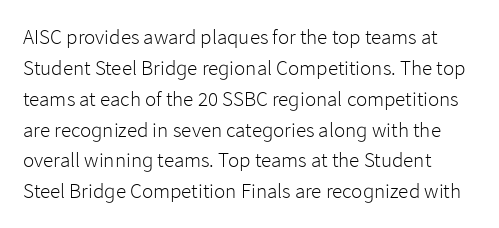
Bold? No — there's no thickening of the strokes. Descenders hang freely into open space. Line spacing here is normal. Observe the ordinary spacing: letters are neighbours, not strangers. Every stem runs plumb, perpendicular to the baseline.
